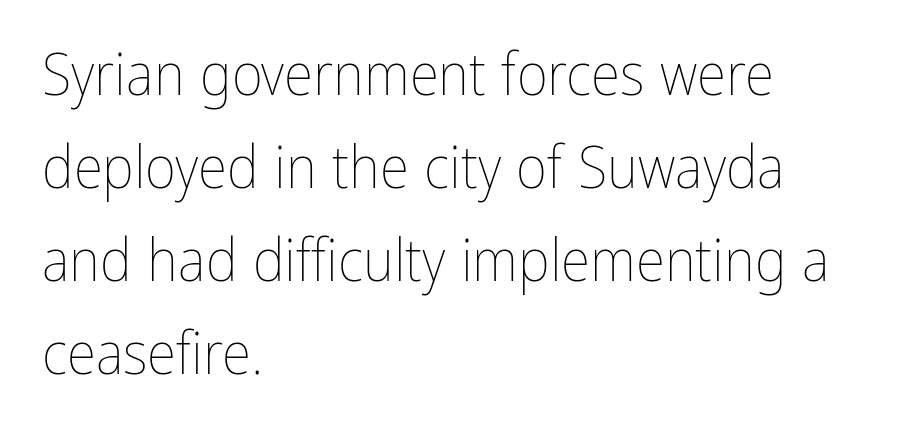
You could not count columns in this text — the font is proportionally spaced. A classic flush-left, rag-right setting is used for this passage. A clean baseline with only descenders dipping below it. This rendering leaves character spacing at its baseline value.
